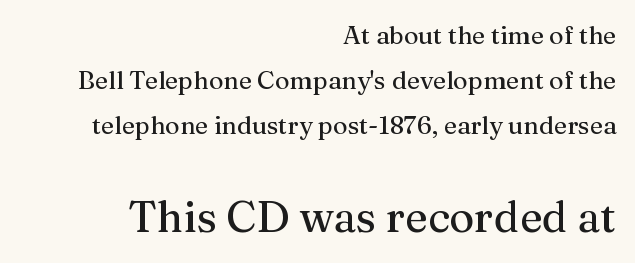
{"serif": "yes", "italic": "no", "width": "normal", "stroke_contrast": "medium", "x_height": "medium", "monospaced": "no", "underline": "no", "align": "right", "line_spacing_ratio": 1.81, "letter_spacing": "normal", "letter_spacing_em": 0.0, "larger_block": "second", "size_ratio": 1.72, "glyph_px": 43}
